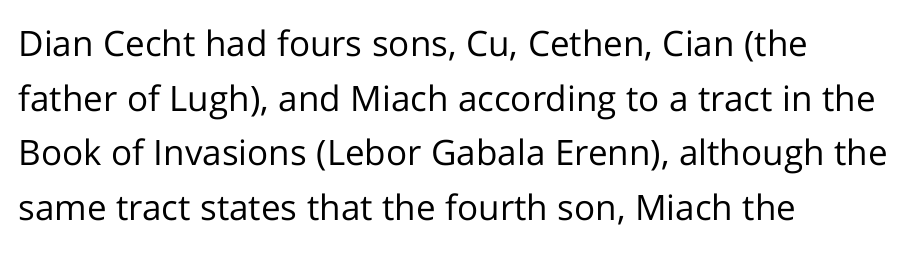
Notice how the passage keeps a crisp vertical edge on the left only. Ordinary non-slanted type is in use. The strokes carry an ordinary text weight at most. The foot of each line stays bare and open.
